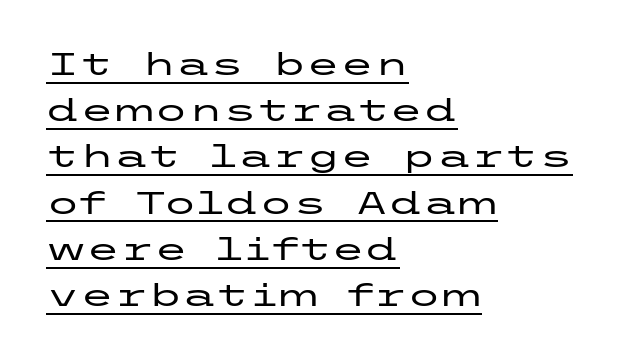
The image shows 31 px wide sans-serif type, upright; set left-aligned, normal line spacing (1.49x), normal letter spacing, underlined; low stroke contrast and a medium x-height.
